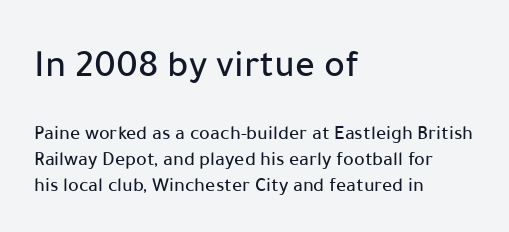
The image shows 39 px sans-serif type, upright; set left-aligned, normal line spacing (1.32x), normal letter spacing, not underlined; the first (top) block is 1.95x larger; low stroke contrast and a medium x-height.
